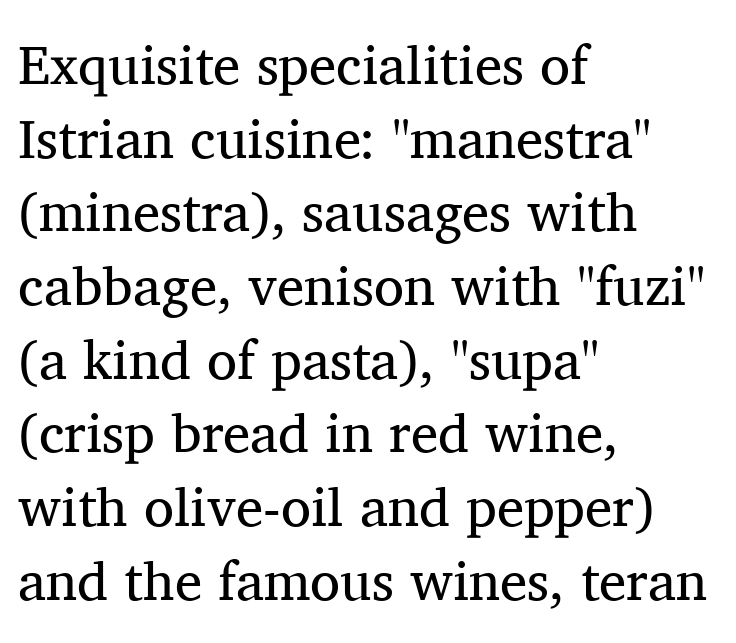
The image shows 55 px regular-weight serif type, upright; set left-aligned, normal line spacing (1.34x), normal letter spacing, not underlined; medium stroke contrast and a medium x-height.
